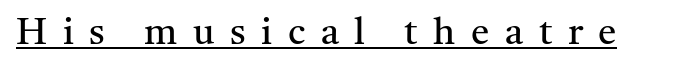
Q: Is the text bold? A: No.
Q: Is the text italic (slanted)? A: No, it is upright.
Q: Is the typeface a serif or a sans-serif typeface? A: Serif.
Q: Is the text underlined? A: Yes.
Q: Is the spacing between letters normal or unusually wide? A: Unusually wide.
Q: Width (condensed, normal, or wide)? A: Normal.
Q: Stroke contrast? A: Medium.
Q: x-height? A: Medium.
Q: Monospaced? A: No.
